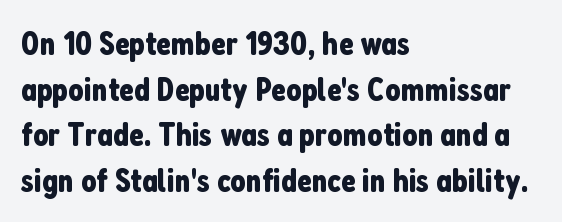
Q: Is the text italic (slanted)? A: No, it is upright.
Q: Is the typeface a serif or a sans-serif typeface? A: Sans-serif.
Q: Is the text underlined? A: No.
Q: How is the paragraph aligned? A: Left-aligned.
Q: Is the spacing between letters normal or unusually wide? A: Normal.
Q: Is the spacing between lines tight, normal or loose? A: Normal.
Q: Width (condensed, normal, or wide)? A: Condensed.
Q: Stroke contrast? A: Low.
Q: x-height? A: Medium.
Q: Monospaced? A: No.
